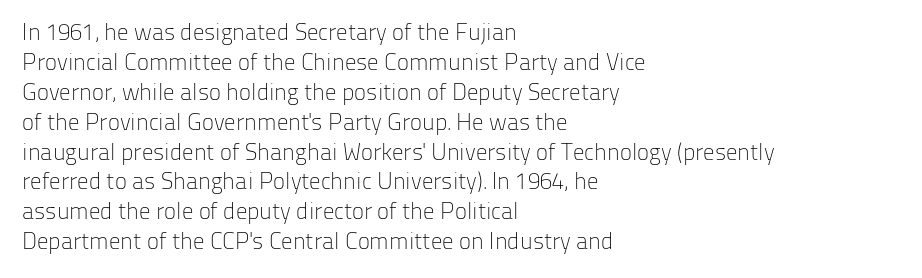
The lines are quadded left. The font sits on the lighter half of the weight spectrum, regular included. Tracking here is standard; glyphs follow each other at the usual distance. Italic? Not at all — the glyphs are vertical. Rule under the text: the space is simply empty.
